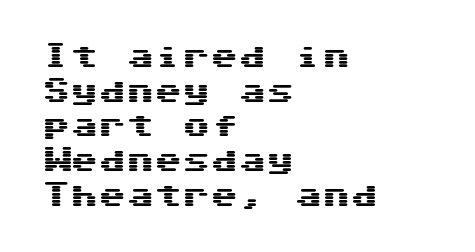
Unmarked baselines from the first word to the last. The letterforms sit shoulder to shoulder at normal distance. A student would call this left alignment; a typographer would say flush left, rag right. A sans-serif font was chosen for this passage. Designer's note — italics off, roman on. Think of a typewriter: that constant character pitch is what you see here.
